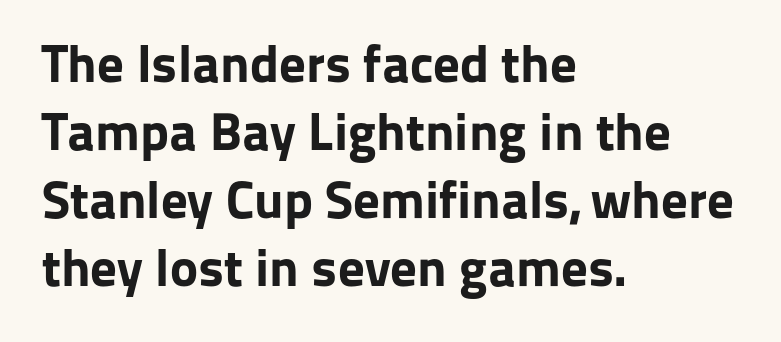
{"serif": "no", "italic": "no", "bold": "yes", "weight": "bold", "width": "normal", "stroke_contrast": "low", "x_height": "medium", "monospaced": "no", "underline": "no", "align": "left", "line_spacing": "normal", "line_spacing_ratio": 1.28, "letter_spacing": "normal", "letter_spacing_em": 0.0, "glyph_px": 53}
